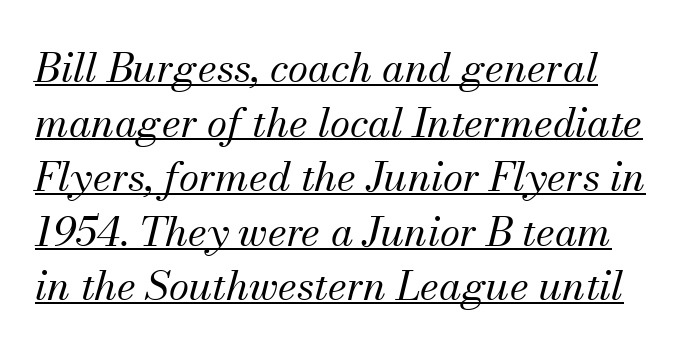
Q: Is the text bold? A: No.
Q: Is the text italic (slanted)? A: Yes, it leans right by about 13 degrees.
Q: Is the typeface a serif or a sans-serif typeface? A: Serif.
Q: Is the text underlined? A: Yes.
Q: Is the spacing between letters normal or unusually wide? A: Normal.
Q: Is the spacing between lines tight, normal or loose? A: Normal.
Q: Width (condensed, normal, or wide)? A: Normal.
Q: Stroke contrast? A: Medium.
Q: x-height? A: Small.
Q: Monospaced? A: No.
